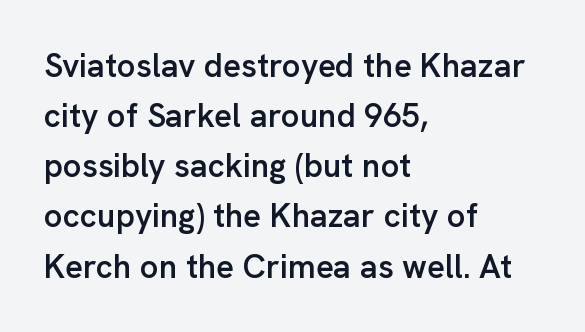
The image shows 33 px semibold sans-serif type, upright; set left-aligned, normal line spacing (1.52x), normal letter spacing, not underlined; low stroke contrast and a medium x-height.
